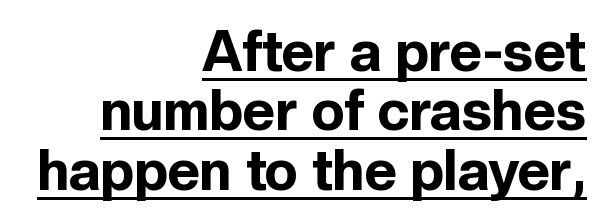
Q: Is the text bold? A: Yes.
Q: Is the text italic (slanted)? A: No, it is upright.
Q: Is the typeface a serif or a sans-serif typeface? A: Sans-serif.
Q: Is the text underlined? A: Yes.
Q: How is the paragraph aligned? A: Right-aligned.
Q: Is the spacing between letters normal or unusually wide? A: Normal.
Q: Is the spacing between lines tight, normal or loose? A: Tight.
Q: Width (condensed, normal, or wide)? A: Normal.
Q: x-height? A: Medium.
Q: Monospaced? A: No.
